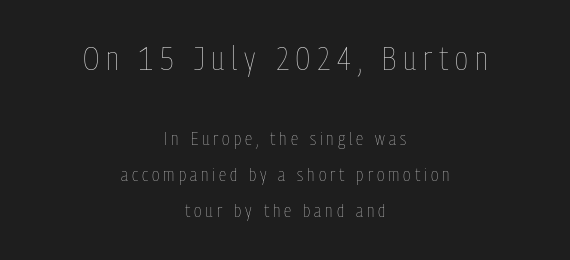
{"italic": "no", "bold": "no", "weight": "thin", "width": "condensed", "stroke_contrast": "low", "x_height": "medium", "monospaced": "no", "underline": "no", "align": "center", "line_spacing_ratio": 1.88, "letter_spacing": "wide", "letter_spacing_em": 0.21, "larger_block": "first", "size_ratio": 1.74, "glyph_px": 33}
